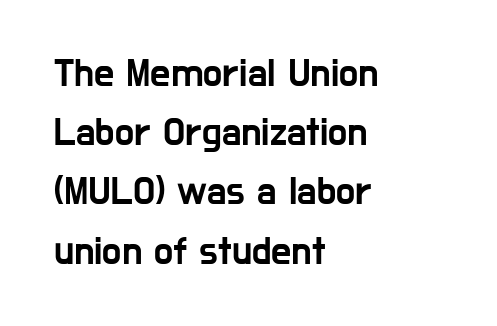
Successive baselines arrive at the customary interval. A sans-serif font was chosen for this passage. Compared with a centered layout, this one pins lines to the left instead. Do the letters lean? They stand straight. This sample has the flowing, uneven cadence of proportional lettering. How are the letters spaced? Ordinarily, with no added tracking.
